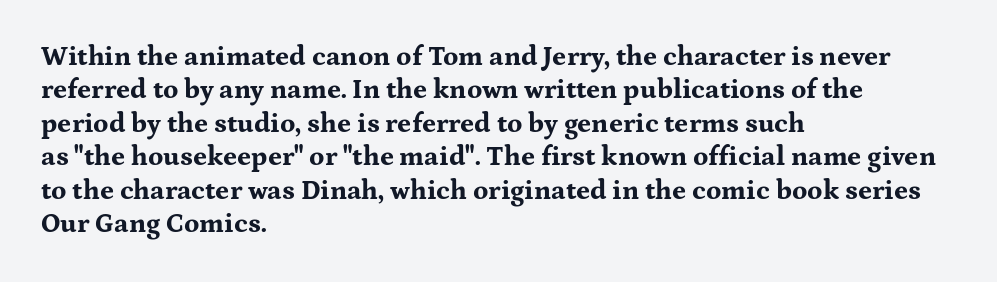
The image shows 27 px bold type, upright; set left-aligned, line spacing 1.24x, normal letter spacing, not underlined.
